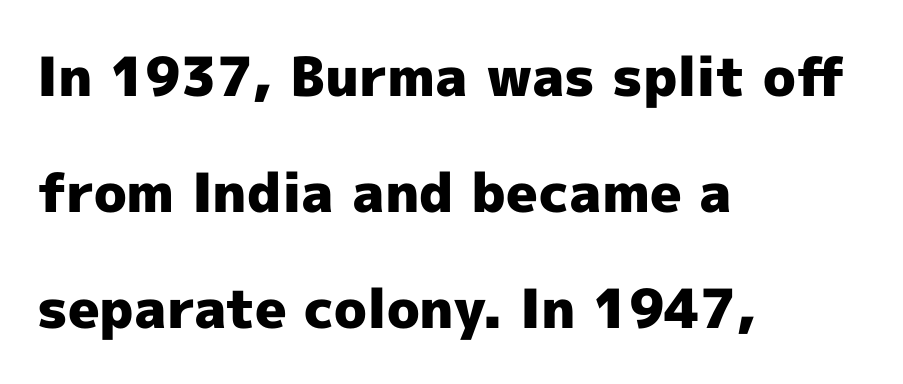
{"serif": "no", "italic": "no", "bold": "yes", "weight": "heavy", "width": "normal", "x_height": "medium", "monospaced": "no", "underline": "no", "align": "left", "line_spacing": "loose", "line_spacing_ratio": 2.15, "letter_spacing": "normal", "letter_spacing_em": 0.0, "glyph_px": 54}
